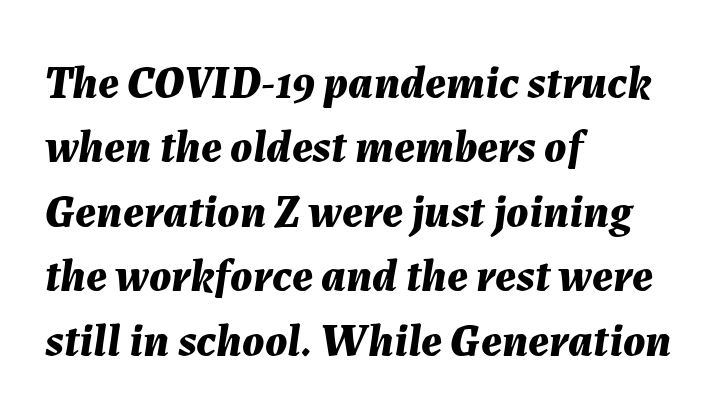
Check under the words: just untouched page. On the weight axis this lands at bold, roughly 700. Interline gaps are of average width in this sample. The paragraph shown leans on its left margin.
